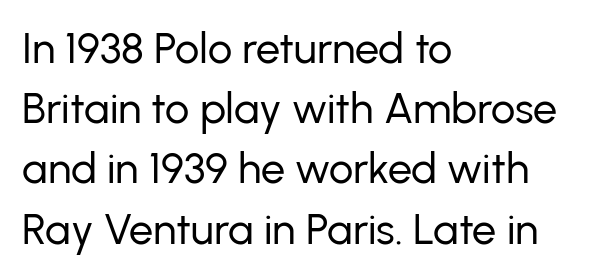
Q: Is the text bold? A: No.
Q: Is the text italic (slanted)? A: No, it is upright.
Q: Is the typeface a serif or a sans-serif typeface? A: Sans-serif.
Q: Is the text underlined? A: No.
Q: How is the paragraph aligned? A: Left-aligned.
Q: Is the spacing between letters normal or unusually wide? A: Normal.
Q: Is the spacing between lines tight, normal or loose? A: Normal.
Q: Width (condensed, normal, or wide)? A: Normal.
Q: Stroke contrast? A: Low.
Q: x-height? A: Medium.
Q: Monospaced? A: No.
